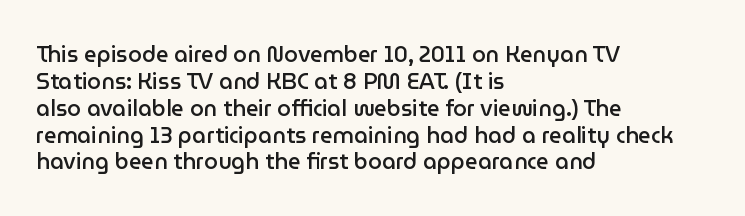
Q: Is the text bold? A: Semi-bold.
Q: Is the text italic (slanted)? A: No, it is upright.
Q: Is the text underlined? A: No.
Q: How is the paragraph aligned? A: Left-aligned.
Q: Is the spacing between letters normal or unusually wide? A: Normal.
